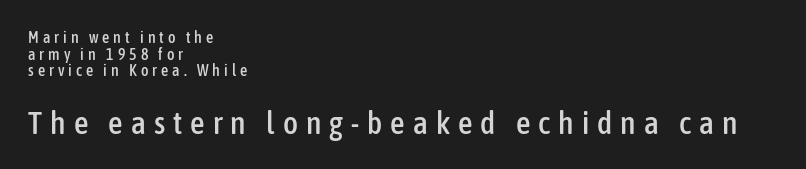
Check under the words: just untouched page. Each letter keeps its own natural width here, so spacing adapts to shape. Examine the stroke ends and you'll find no serifs. Line starts are locked; line ends wander. The lines are packed closely together with very little leading.
